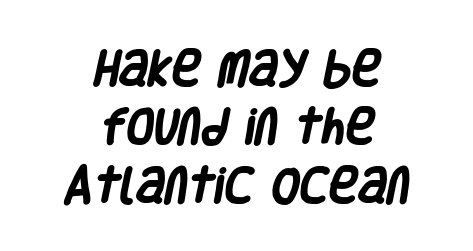
Q: Is the text bold? A: Yes.
Q: Is the typeface a serif or a sans-serif typeface? A: Sans-serif.
Q: Is the text underlined? A: No.
Q: How is the paragraph aligned? A: Centered.
Q: Is the spacing between letters normal or unusually wide? A: Normal.
Q: Is the spacing between lines tight, normal or loose? A: Normal.
Q: Width (condensed, normal, or wide)? A: Condensed.
Q: Stroke contrast? A: Low.
Q: x-height? A: Large.
Q: Monospaced? A: No.
